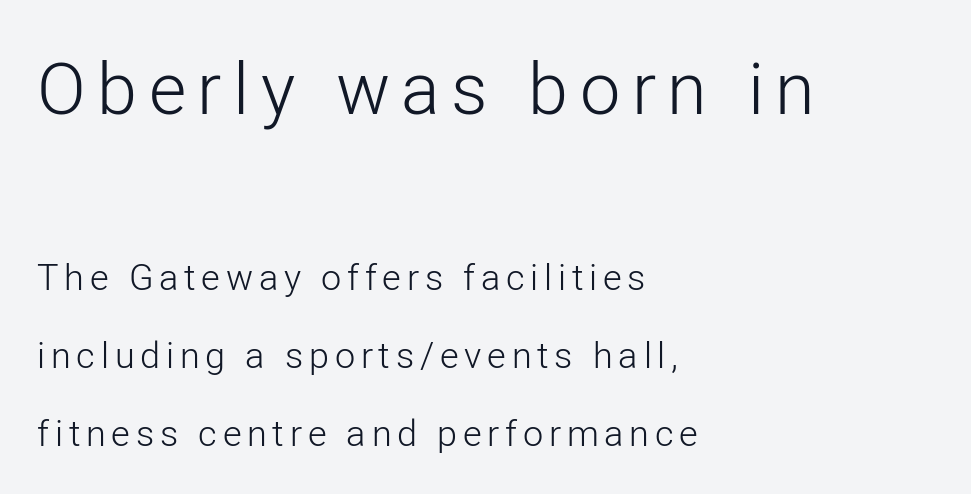
Q: Is the text bold? A: No.
Q: Is the text italic (slanted)? A: No, it is upright.
Q: Is the typeface a serif or a sans-serif typeface? A: Sans-serif.
Q: Is the text underlined? A: No.
Q: How is the paragraph aligned? A: Left-aligned.
Q: Is the spacing between lines tight, normal or loose? A: Loose.
Q: Which block of text is set in a larger size, the first (top) or the second (bottom)? A: The first (top) one.
Q: Width (condensed, normal, or wide)? A: Normal.
Q: Stroke contrast? A: Low.
Q: x-height? A: Medium.
Q: Monospaced? A: No.
